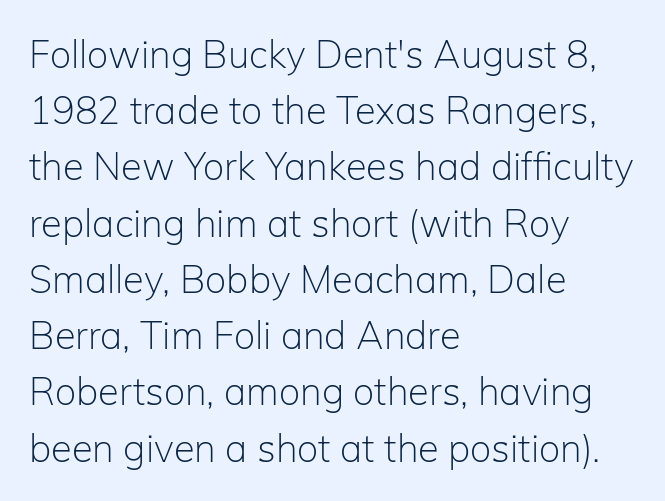
Bold? No — there's no thickening of the strokes. A typesetter would call this proportional, since set widths differ per character. Unmarked baselines from the first word to the last. Line spacing here is normal. Every character sits straight up, as roman type does. The rag falls on the right side of this text block.
